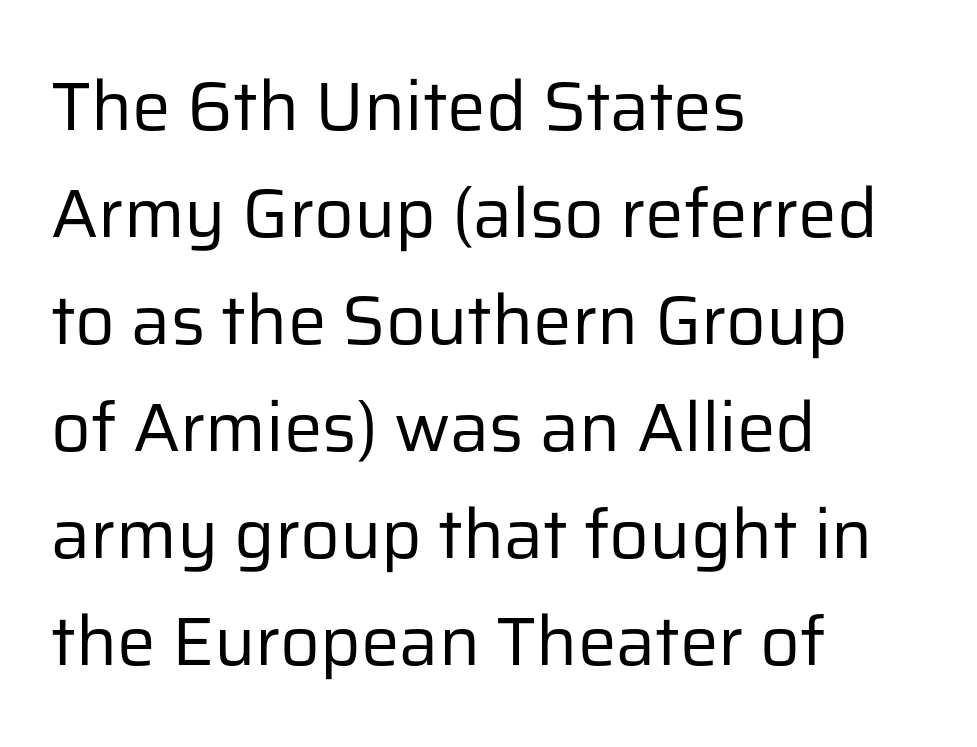
{"serif": "no", "italic": "no", "bold": "no", "weight": "regular", "width": "normal", "stroke_contrast": "low", "x_height": "medium", "monospaced": "no", "underline": "no", "align": "left", "line_spacing": "normal", "line_spacing_ratio": 1.55, "letter_spacing": "normal", "letter_spacing_em": 0.0, "glyph_px": 69}
